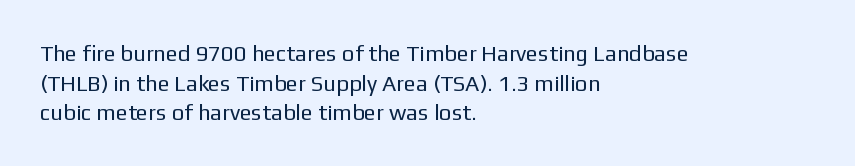
{"italic": "no", "bold": "no", "underline": "no", "align": "left", "line_spacing": "normal", "line_spacing_ratio": 1.35, "letter_spacing": "normal", "letter_spacing_em": 0.0, "glyph_px": 22}
